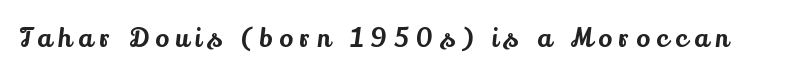
The image shows 26 px text type; set unusually wide letter spacing (+0.26 em), not underlined.
